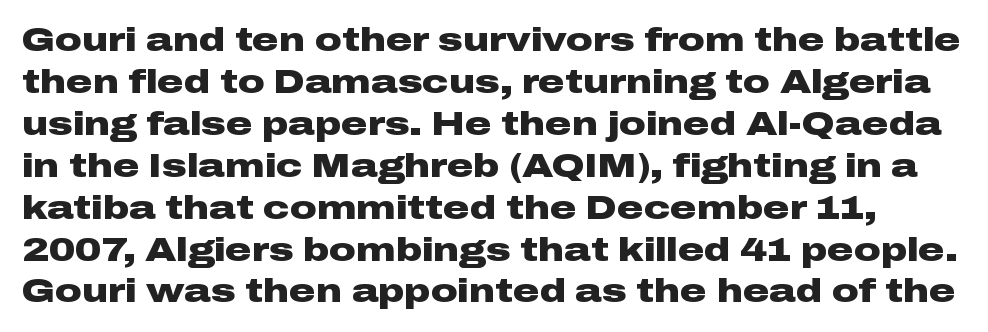
{"serif": "no", "italic": "no", "bold": "yes", "weight": "heavy", "width": "wide", "stroke_contrast": "low", "x_height": "medium", "monospaced": "no", "underline": "no", "line_spacing": "normal", "line_spacing_ratio": 1.27, "letter_spacing": "normal", "letter_spacing_em": 0.0, "glyph_px": 33}
